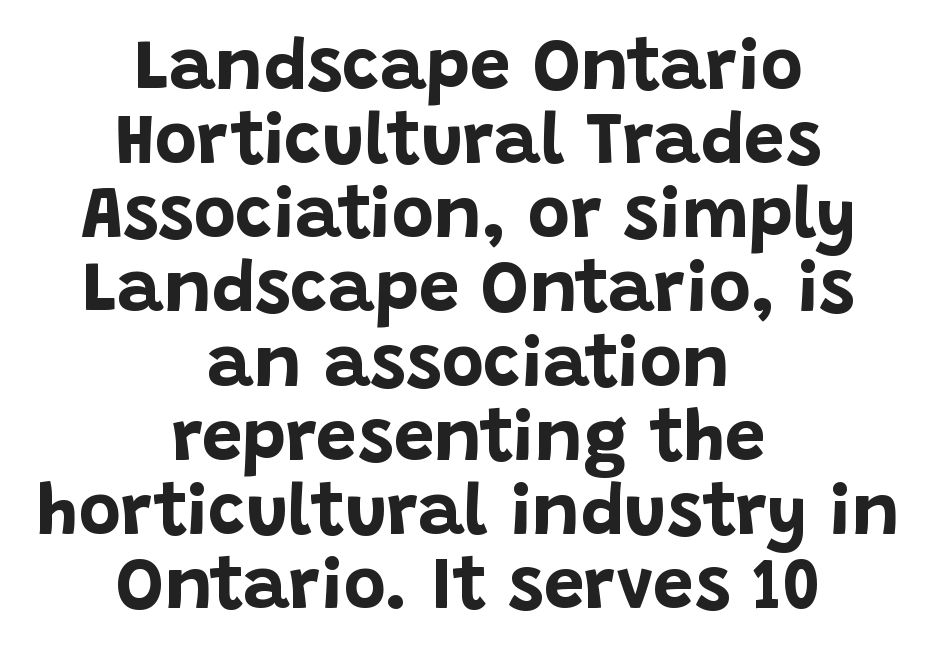
The image shows 72 px bold sans-serif type, upright; set centered, tight line spacing (1.03x), normal letter spacing, not underlined; low stroke contrast and a large x-height.
